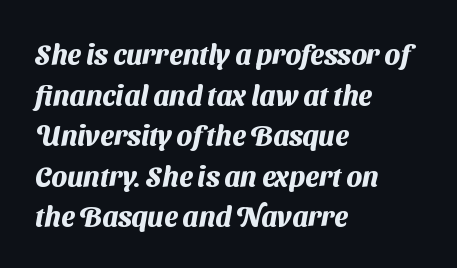
The image shows 28 px heavy sans-serif type; set left-aligned, normal line spacing (1.45x), normal letter spacing, not underlined; medium stroke contrast and a medium x-height.
